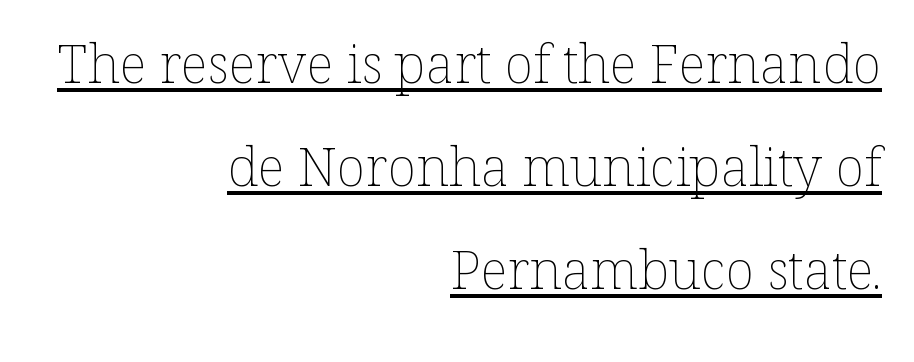
Tracking value appears to be zero — textbook default spacing. Each letter keeps its own natural width here, so spacing adapts to shape. Alignment: flush right. Students, observe: this is what heavily led, spacious text looks like. Stroke mass is kept to a normal reading level or below.
